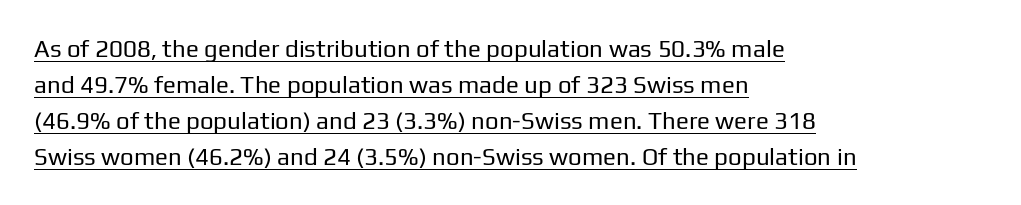
Q: Is the text bold? A: No.
Q: Is the text italic (slanted)? A: No, it is upright.
Q: Is the text underlined? A: Yes.
Q: How is the paragraph aligned? A: Left-aligned.
Q: Is the spacing between letters normal or unusually wide? A: Normal.
Q: Is the spacing between lines tight, normal or loose? A: Normal.
